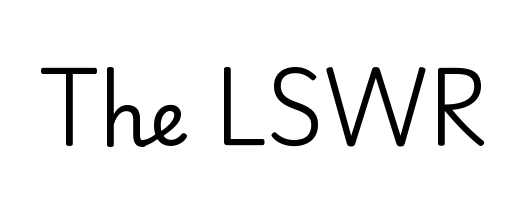
{"serif": "no", "italic": "no", "bold": "no", "weight": "regular", "width": "normal", "stroke_contrast": "low", "x_height": "small", "monospaced": "no", "underline": "no", "letter_spacing": "normal", "letter_spacing_em": 0.0, "glyph_px": 77}
